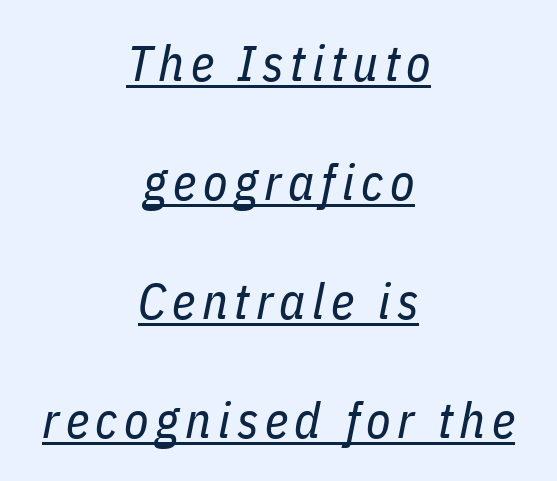
Q: Is the text bold? A: No.
Q: Is the text italic (slanted)? A: Yes, it leans right by about 11 degrees.
Q: Is the text underlined? A: Yes.
Q: How is the paragraph aligned? A: Centered.
Q: Is the spacing between lines tight, normal or loose? A: Loose.
Q: Width (condensed, normal, or wide)? A: Condensed.
Q: Stroke contrast? A: Low.
Q: x-height? A: Medium.
Q: Monospaced? A: No.
